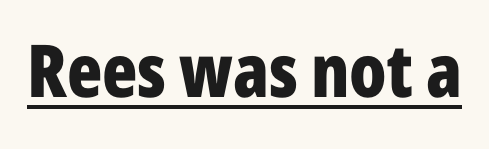
The tracking reads as untouched default to a designer's eye. Is this a fixed-width face? No — the glyphs have proportional, varying widths. Like a heading marked for emphasis, these lines bear an underscore. This is roman type, the default non-slanted kind.
